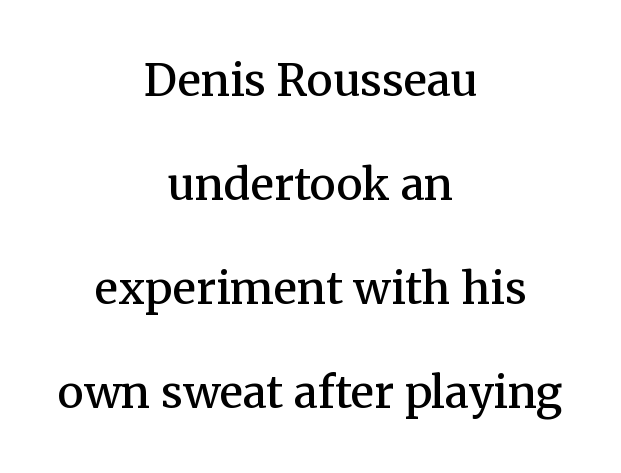
Q: Is the text bold? A: Semi-bold.
Q: Is the text italic (slanted)? A: No, it is upright.
Q: Is the typeface a serif or a sans-serif typeface? A: Serif.
Q: Is the text underlined? A: No.
Q: How is the paragraph aligned? A: Centered.
Q: Is the spacing between letters normal or unusually wide? A: Normal.
Q: Is the spacing between lines tight, normal or loose? A: Loose.
Q: Width (condensed, normal, or wide)? A: Normal.
Q: Stroke contrast? A: Medium.
Q: x-height? A: Medium.
Q: Monospaced? A: No.
